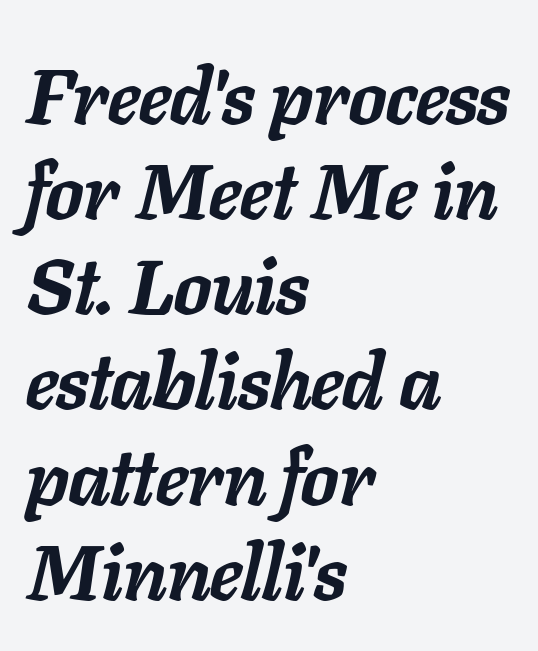
The image shows 78 px semibold type, italic (leaning right); set left-aligned, line spacing 1.22x, normal letter spacing, not underlined; low stroke contrast and a medium x-height.
